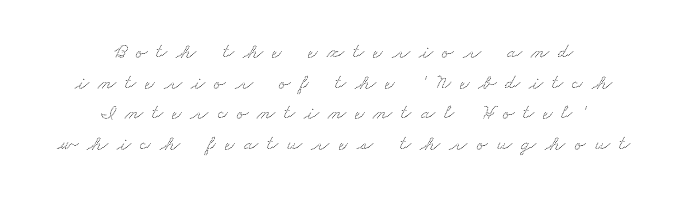
The image shows 21 px text type; set centered, normal line spacing (1.46x), unusually wide letter spacing (+0.43 em), not underlined.
